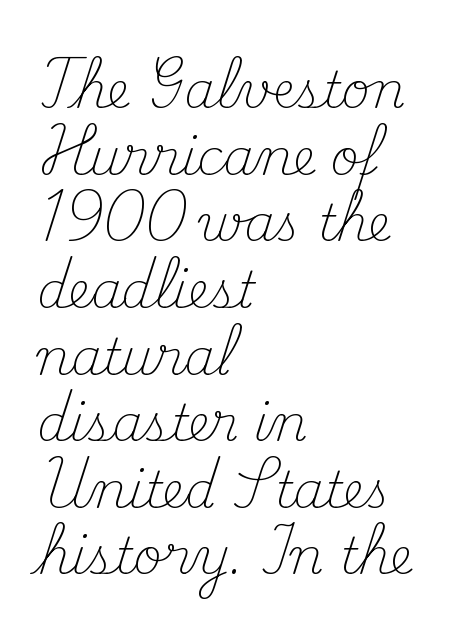
The glyphs are unaccompanied by any horizontal stroke below them. The passage is arranged the way most books set body copy — flush left. A light-to-regular cut is what we see here. This sample has the flowing, uneven cadence of proportional lettering. Each letter's strokes conclude with small projecting serifs.
